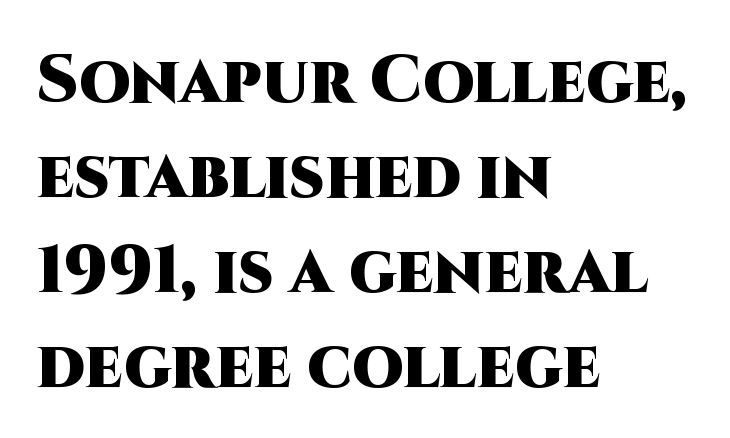
Q: Is the text bold? A: Yes.
Q: Is the text italic (slanted)? A: No, it is upright.
Q: Is the typeface a serif or a sans-serif typeface? A: Sans-serif.
Q: Is the text underlined? A: No.
Q: How is the paragraph aligned? A: Left-aligned.
Q: Is the spacing between letters normal or unusually wide? A: Normal.
Q: Is the spacing between lines tight, normal or loose? A: Normal.
Q: Width (condensed, normal, or wide)? A: Normal.
Q: Stroke contrast? A: High.
Q: x-height? A: Large.
Q: Monospaced? A: No.
